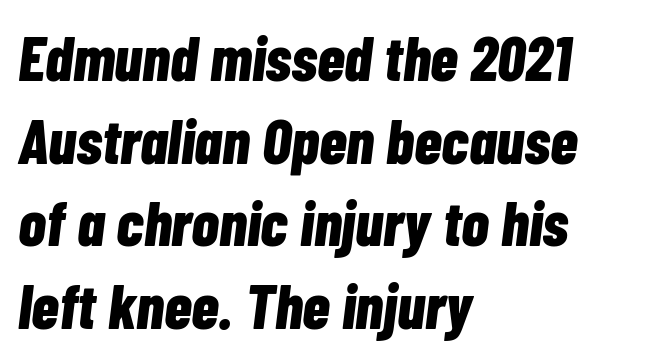
Q: Is the text bold? A: Yes.
Q: Is the text italic (slanted)? A: Yes, it leans right by about 7 degrees.
Q: Is the text underlined? A: No.
Q: How is the paragraph aligned? A: Left-aligned.
Q: Is the spacing between letters normal or unusually wide? A: Normal.
Q: Is the spacing between lines tight, normal or loose? A: Normal.
Q: Width (condensed, normal, or wide)? A: Condensed.
Q: Stroke contrast? A: Low.
Q: x-height? A: Medium.
Q: Monospaced? A: No.
